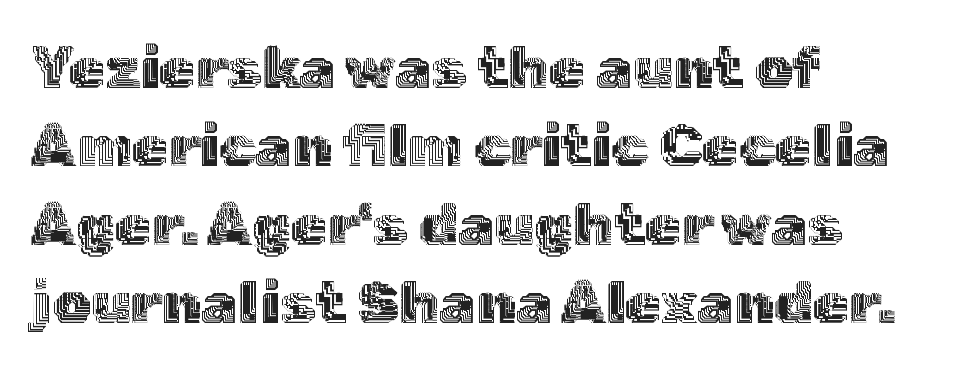
A student would call this left alignment; a typographer would say flush left, rag right. A typesetter would call this proportional, since set widths differ per character. This block has exactly the height ordinary leading produces. If you drew a line through each stem, it would be perfectly vertical. Check under the words: just untouched page. Students, note that the glyphs here touch the page at normal intervals.
